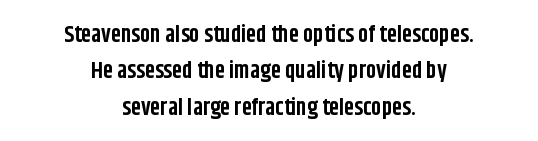
{"italic": "no", "bold": "yes", "underline": "no", "align": "center", "line_spacing": "normal", "line_spacing_ratio": 1.58, "letter_spacing": "normal", "letter_spacing_em": 0.0, "glyph_px": 23}
